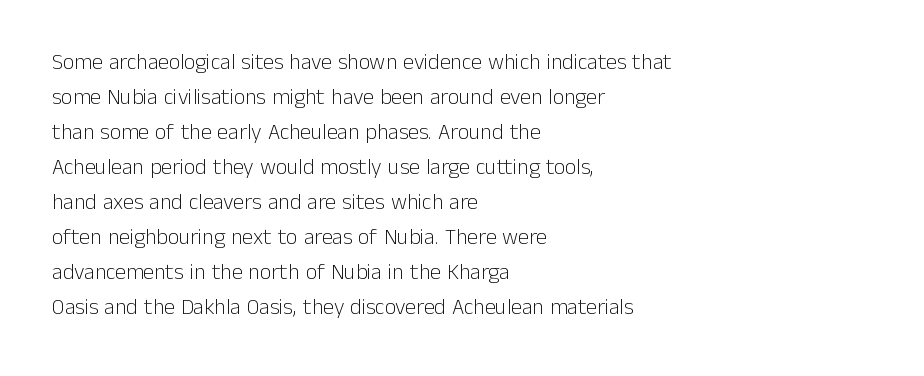
Q: Is the text bold? A: No.
Q: Is the text italic (slanted)? A: No, it is upright.
Q: Is the text underlined? A: No.
Q: How is the paragraph aligned? A: Left-aligned.
Q: Is the spacing between letters normal or unusually wide? A: Normal.
Q: Is the spacing between lines tight, normal or loose? A: Normal.
